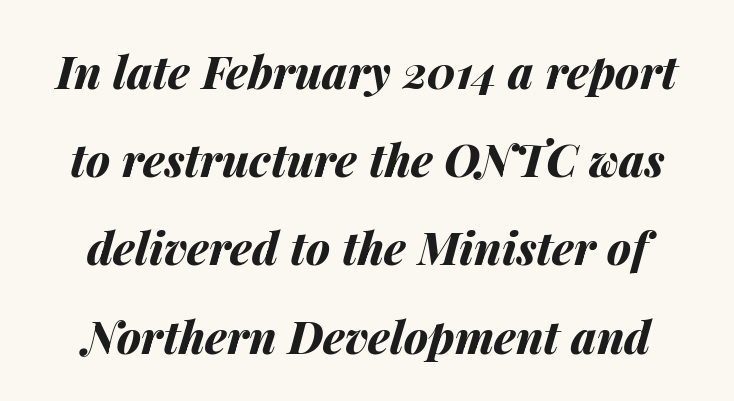
Q: Is the text bold? A: Yes.
Q: Is the text italic (slanted)? A: Yes, it leans right by about 14 degrees.
Q: Is the text underlined? A: No.
Q: Is the spacing between letters normal or unusually wide? A: Normal.
Q: Is the spacing between lines tight, normal or loose? A: Loose.
Q: Width (condensed, normal, or wide)? A: Normal.
Q: Stroke contrast? A: Medium.
Q: x-height? A: Medium.
Q: Monospaced? A: No.
